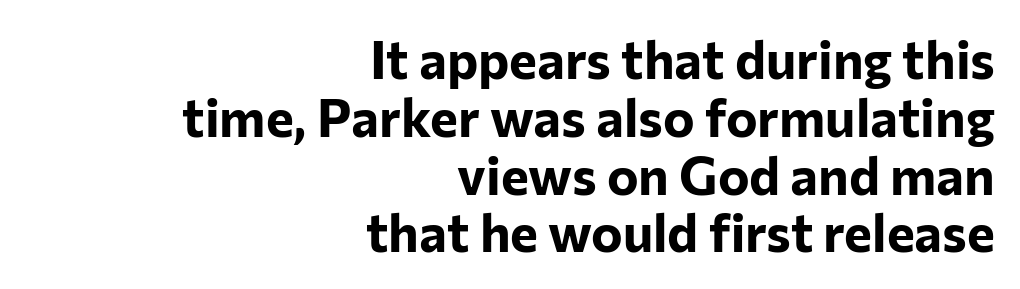
{"serif": "no", "italic": "no", "bold": "yes", "weight": "bold", "width": "normal", "stroke_contrast": "low", "x_height": "medium", "monospaced": "no", "underline": "no", "align": "right", "line_spacing": "tight", "line_spacing_ratio": 1.09, "letter_spacing": "normal", "letter_spacing_em": 0.0, "glyph_px": 53}
